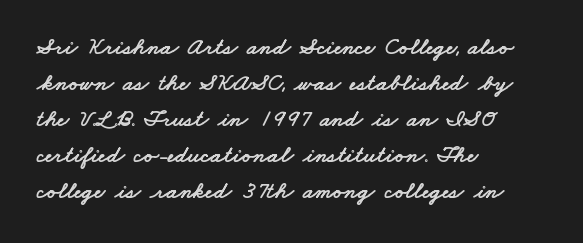
The image shows 24 px text type; set left-aligned, normal line spacing (1.5x), normal letter spacing, not underlined.
